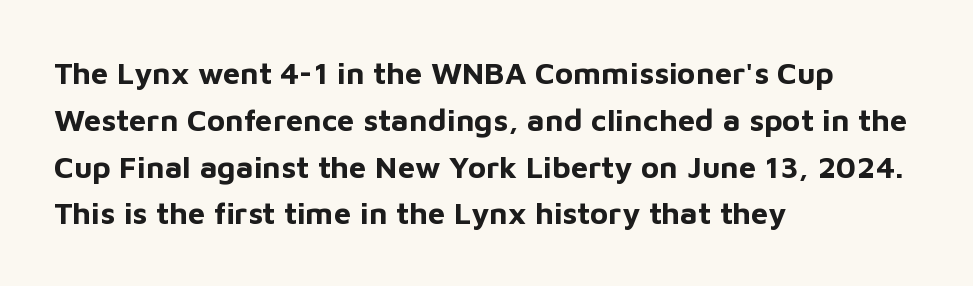
{"serif": "no", "italic": "no", "bold": "yes", "weight": "bold", "width": "normal", "stroke_contrast": "low", "x_height": "medium", "monospaced": "no", "underline": "no", "align": "left", "line_spacing": "normal", "line_spacing_ratio": 1.51, "letter_spacing": "normal", "letter_spacing_em": 0.0, "glyph_px": 31}
